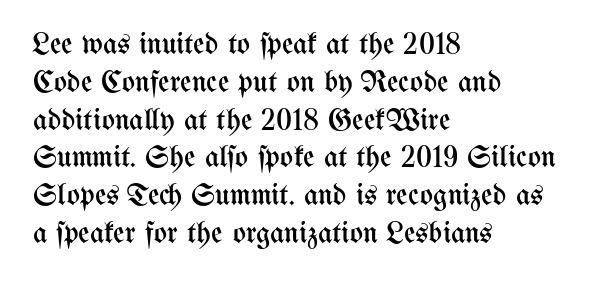
Is this a fixed-width face? No — the glyphs have proportional, varying widths. Only glyphs here, with clear space below each row. This sample uses plain, unmodified letter spacing. Letters have the restrained weight of plain body copy at most.
